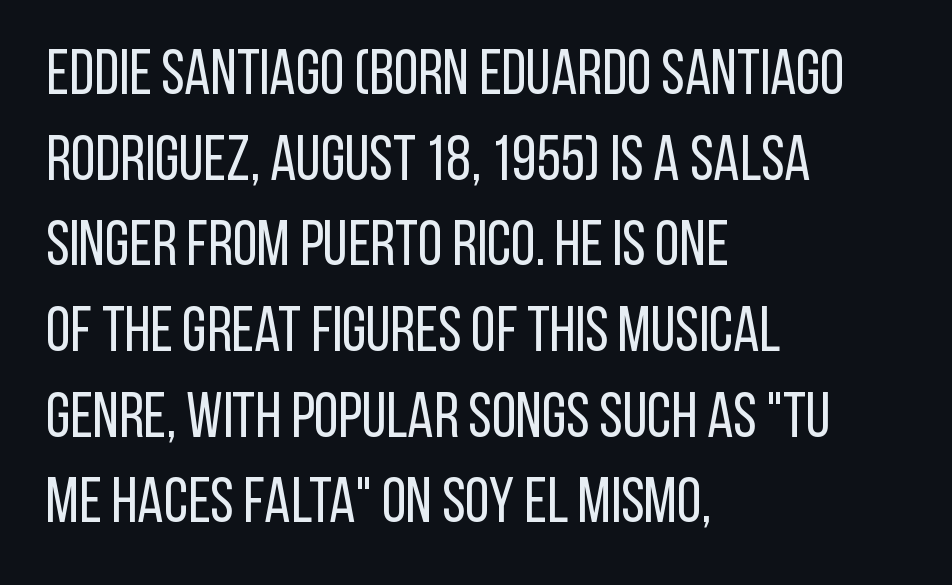
The image shows 63 px regular-weight, condensed sans-serif type, upright; set left-aligned, normal line spacing (1.36x), normal letter spacing, not underlined; low stroke contrast and a large x-height.
